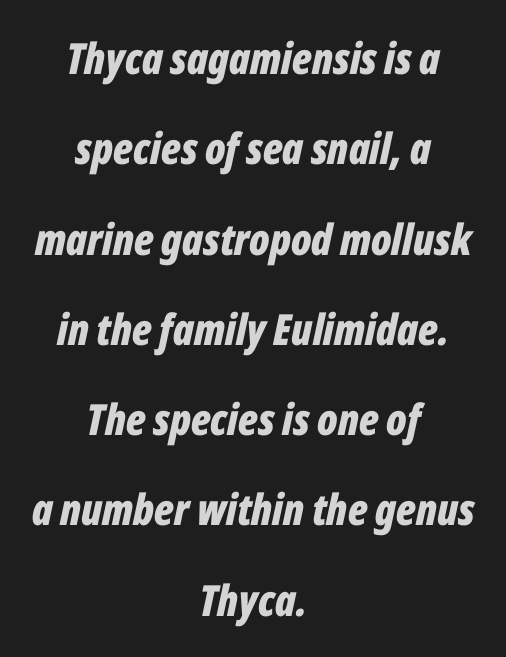
Glyph-to-glyph distance matches everyday printed text. Notice how the stems are inclined rather than vertical — that's the hallmark of italics. A bare baseline throughout the passage. One glance says open: line gaps are wider than usual. Where is the straight margin? There isn't one; the lines are centered. Bold? Absolutely — the strokes are thick and heavy.
